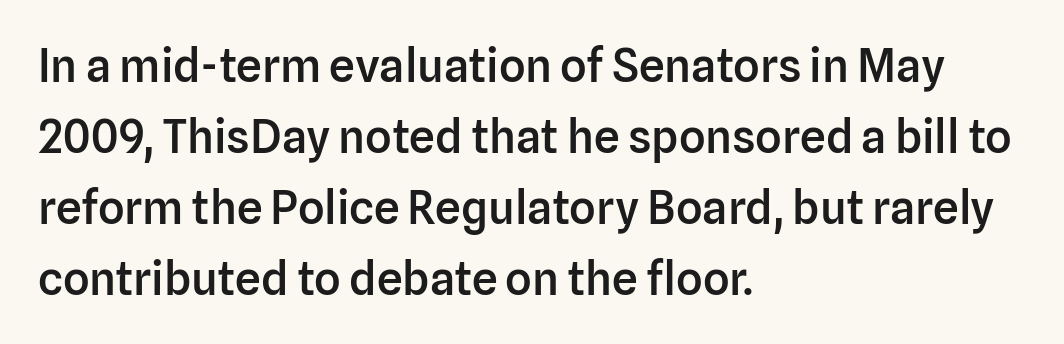
{"serif": "no", "italic": "no", "bold": "semi", "weight": "semibold", "width": "normal", "stroke_contrast": "low", "x_height": "medium", "monospaced": "no", "underline": "no", "align": "left", "line_spacing": "normal", "line_spacing_ratio": 1.54, "letter_spacing": "normal", "letter_spacing_em": 0.0, "glyph_px": 46}
